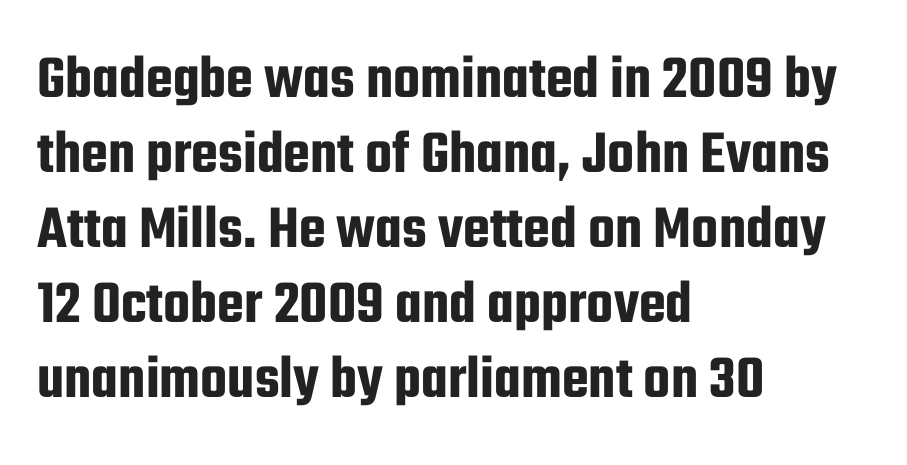
Caption: multi-line text, flush left, ragged right. In terms of posture, this sample is upright. Nothing sits at the stroke ends, so this counts as sans-serif. Is this a fixed-width face? No — the glyphs have proportional, varying widths. A clean baseline with only descenders dipping below it. Compared with typical body copy, the letter spacing here is the same.
